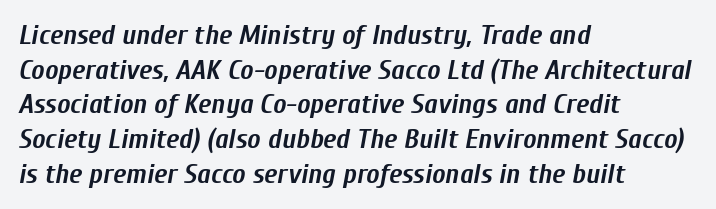
{"italic": "yes", "lean": "right", "slant_degrees": 10, "bold": "yes", "weight": "semibold", "width": "condensed", "stroke_contrast": "low", "x_height": "medium", "monospaced": "no", "underline": "no", "align": "left", "line_spacing_ratio": 1.24, "letter_spacing": "normal", "letter_spacing_em": 0.0, "glyph_px": 28}
